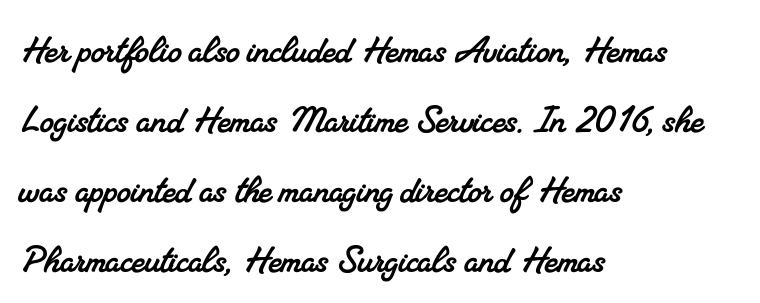
{"serif": "yes", "width": "normal", "stroke_contrast": "medium", "x_height": "small", "monospaced": "no", "underline": "no", "align": "left", "line_spacing": "normal", "line_spacing_ratio": 1.59, "letter_spacing": "normal", "letter_spacing_em": 0.0, "glyph_px": 44}
